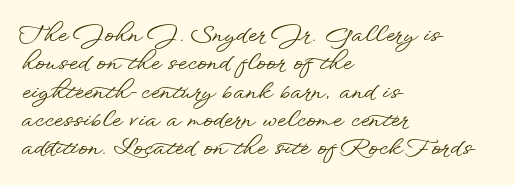
One-word summary of the alignment: left. These lines keep a tight, regular rhythm from letter to letter. Letters rest on an invisible, unmarked baseline.
